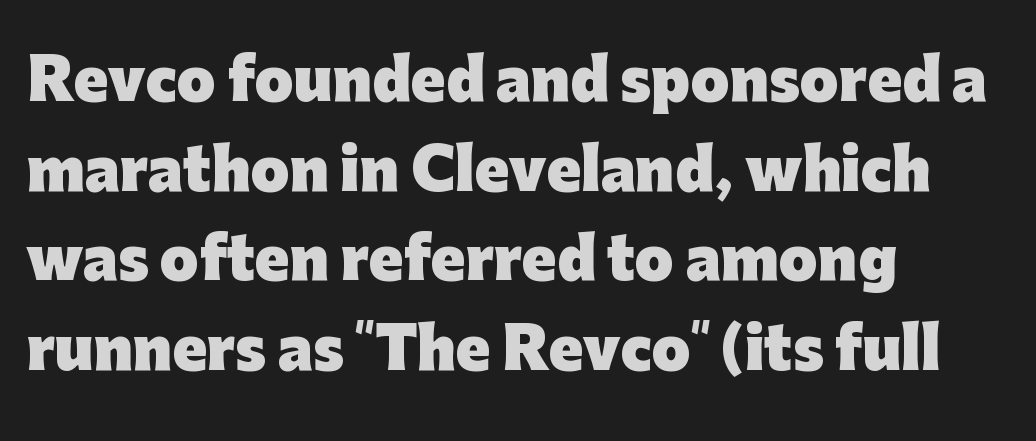
Horizontal alignment here is leftward, the default for most running prose. A normal amount of white space separates one row of letters from the next. Style check: upright. Is this a fixed-width face? No — the glyphs have proportional, varying widths. The zone under the glyphs is completely vacant. The passage shown is typeset with a sans-serif family.
